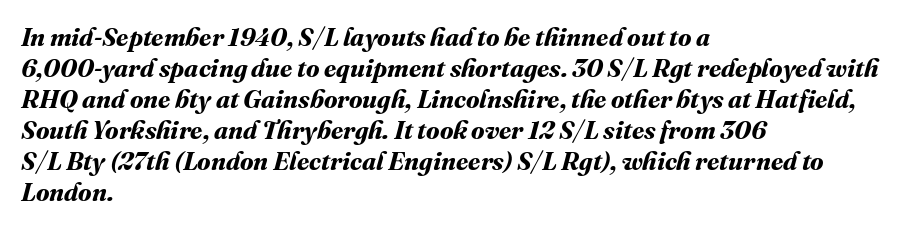
Q: Is the text bold? A: Yes.
Q: Is the text underlined? A: No.
Q: How is the paragraph aligned? A: Left-aligned.
Q: Is the spacing between letters normal or unusually wide? A: Normal.
